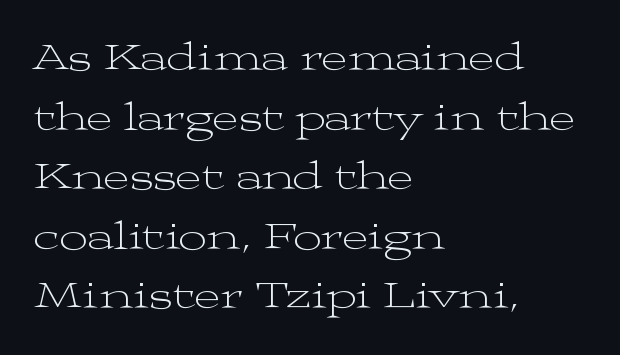
{"serif": "yes", "italic": "no", "bold": "no", "weight": "light", "width": "wide", "stroke_contrast": "medium", "x_height": "medium", "monospaced": "no", "underline": "no", "align": "left", "line_spacing": "normal", "line_spacing_ratio": 1.49, "letter_spacing": "normal", "letter_spacing_em": 0.0, "glyph_px": 40}
